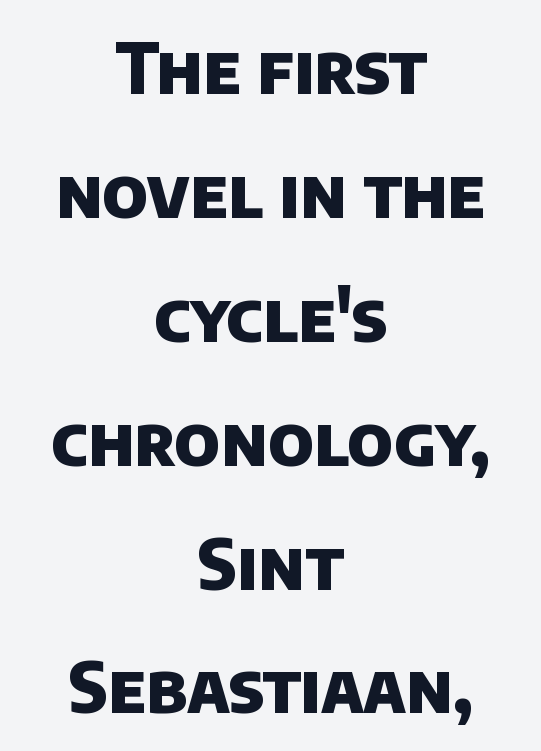
Q: Is the text bold? A: Yes.
Q: Is the typeface a serif or a sans-serif typeface? A: Sans-serif.
Q: Is the text underlined? A: No.
Q: How is the paragraph aligned? A: Centered.
Q: Is the spacing between letters normal or unusually wide? A: Normal.
Q: Width (condensed, normal, or wide)? A: Normal.
Q: Stroke contrast? A: Low.
Q: x-height? A: Large.
Q: Monospaced? A: No.
